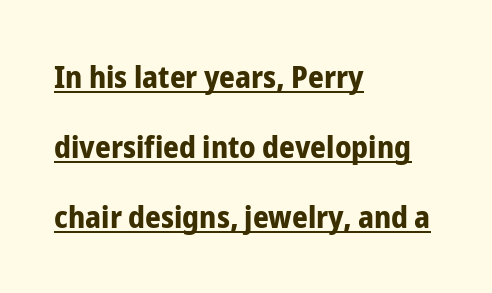
The image shows 31 px bold, condensed sans-serif type, upright; set left-aligned, loose line spacing (2.26x), normal letter spacing, underlined; low stroke contrast and a medium x-height.
